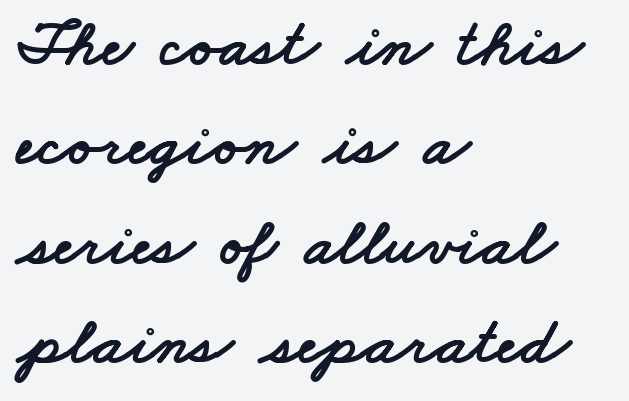
{"serif": "no", "width": "wide", "stroke_contrast": "low", "x_height": "small", "monospaced": "no", "underline": "no", "align": "left", "line_spacing": "normal", "line_spacing_ratio": 1.46, "letter_spacing": "normal", "letter_spacing_em": 0.0, "glyph_px": 68}
